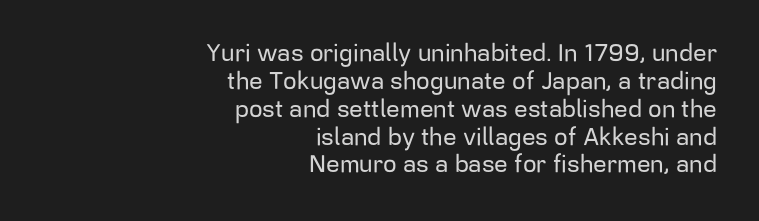
{"italic": "no", "underline": "no", "align": "right", "line_spacing_ratio": 1.16, "letter_spacing": "normal", "letter_spacing_em": 0.0, "glyph_px": 24}
